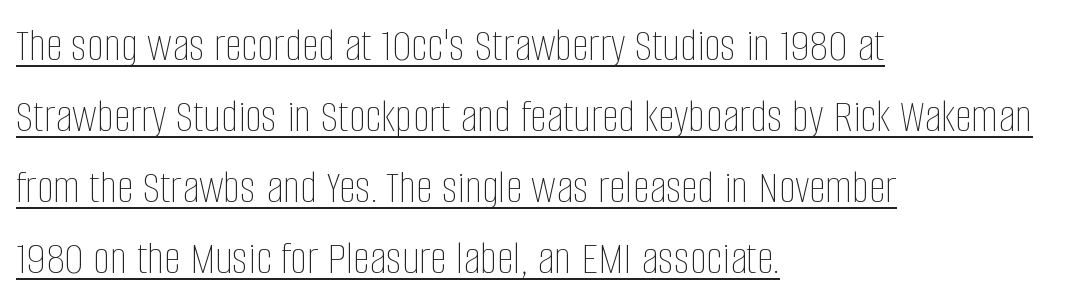
Q: Is the text bold? A: No.
Q: Is the text italic (slanted)? A: No, it is upright.
Q: Is the text underlined? A: Yes.
Q: How is the paragraph aligned? A: Left-aligned.
Q: Is the spacing between letters normal or unusually wide? A: Normal.
Q: Is the spacing between lines tight, normal or loose? A: Normal.
Q: Width (condensed, normal, or wide)? A: Condensed.
Q: Stroke contrast? A: Low.
Q: x-height? A: Large.
Q: Monospaced? A: No.
